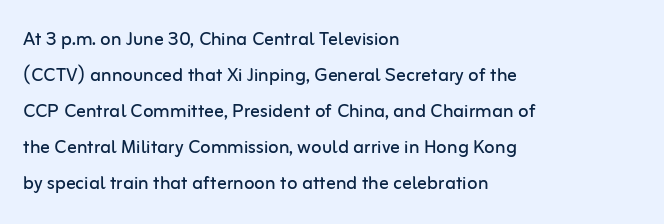
There is no visible air inserted between adjacent glyphs. The rendering anchors every line to the left-hand side. Counters stay open thanks to moderate or lighter strokes. Is there much room between lines? A standard amount, neither cramped nor airy. Type without underlining.
